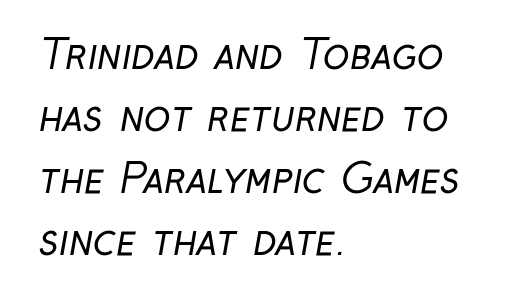
Q: Is the text bold? A: No.
Q: Is the typeface a serif or a sans-serif typeface? A: Sans-serif.
Q: Is the text underlined? A: No.
Q: How is the paragraph aligned? A: Left-aligned.
Q: Is the spacing between letters normal or unusually wide? A: Normal.
Q: Is the spacing between lines tight, normal or loose? A: Normal.
Q: Width (condensed, normal, or wide)? A: Condensed.
Q: Stroke contrast? A: Low.
Q: x-height? A: Medium.
Q: Monospaced? A: No.
